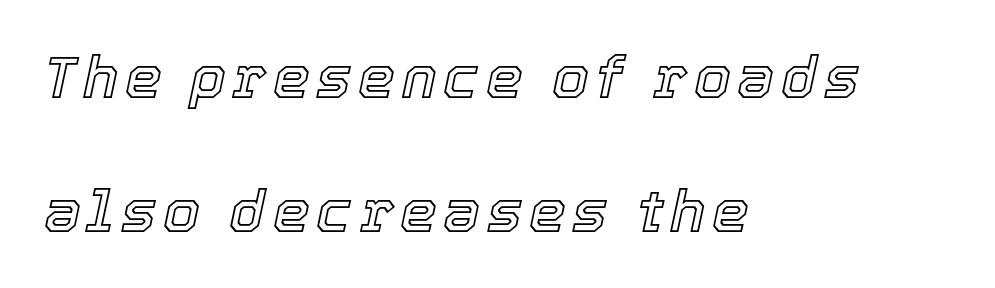
The image shows 59 px text type, italic (leaning right); set left-aligned, loose line spacing (2.27x), not underlined; a medium x-height.
